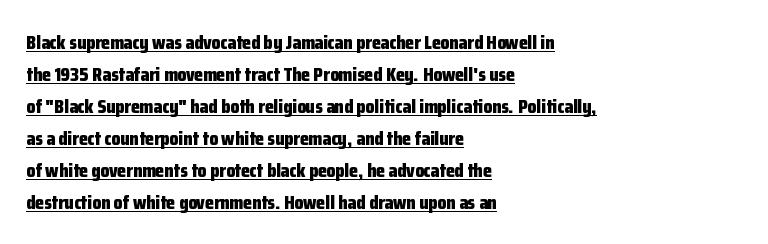
Q: Is the text bold? A: Yes.
Q: Is the text italic (slanted)? A: No, it is upright.
Q: Is the text underlined? A: Yes.
Q: How is the paragraph aligned? A: Left-aligned.
Q: Is the spacing between letters normal or unusually wide? A: Normal.
Q: Is the spacing between lines tight, normal or loose? A: Normal.
